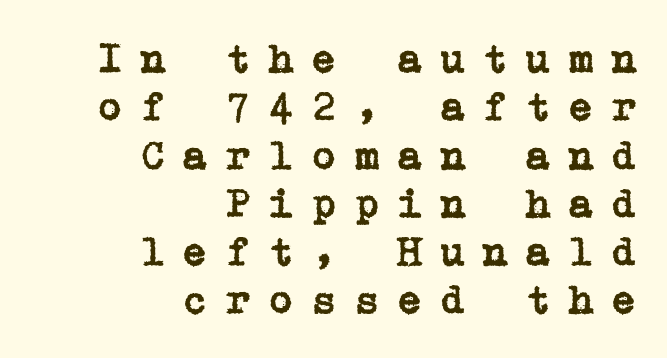
{"serif": "yes", "italic": "no", "width": "normal", "stroke_contrast": "low", "x_height": "medium", "underline": "no", "align": "right", "line_spacing": "tight", "line_spacing_ratio": 1.15, "letter_spacing": "wide", "letter_spacing_em": 0.4, "glyph_px": 42}
